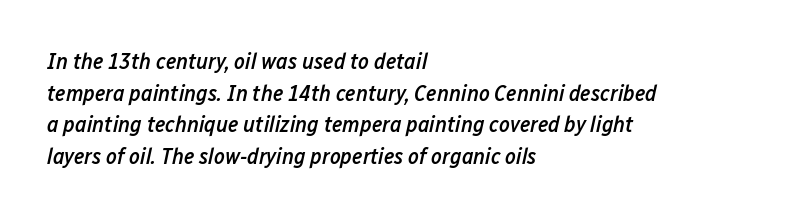
{"italic": "yes", "lean": "right", "slant_degrees": 12, "bold": "semi", "underline": "no", "align": "left", "line_spacing": "normal", "line_spacing_ratio": 1.37, "letter_spacing": "normal", "letter_spacing_em": 0.0, "glyph_px": 23}
